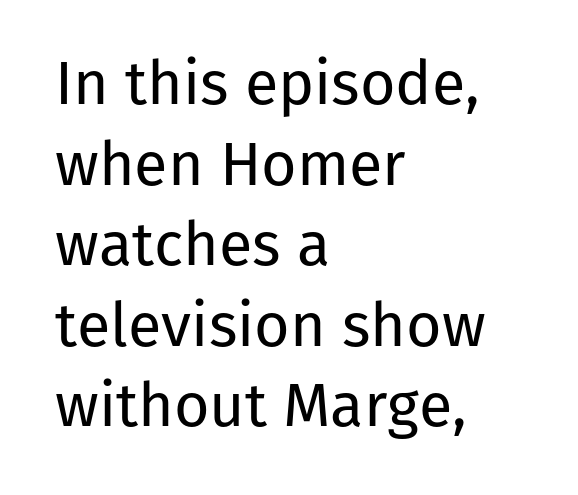
Looks like regular typesetting: each glyph gets only the width it needs. Caption: standard tracking, unaltered. Line spacing here is normal. Caption: multi-line text, flush left, ragged right. The face looks like a standard text weight, possibly lighter. Examine the stroke ends and you'll find no serifs.
